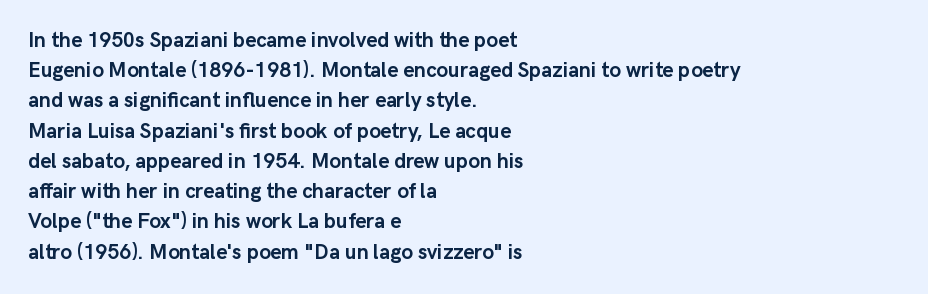
{"italic": "no", "bold": "yes", "underline": "no", "align": "left", "line_spacing": "normal", "line_spacing_ratio": 1.44, "letter_spacing": "normal", "letter_spacing_em": 0.0, "glyph_px": 21}
